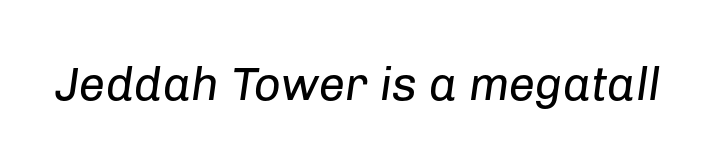
{"italic": "yes", "lean": "right", "slant_degrees": 8, "bold": "no", "weight": "regular", "width": "normal", "stroke_contrast": "low", "x_height": "medium", "monospaced": "no", "underline": "no", "letter_spacing": "normal", "letter_spacing_em": 0.0, "glyph_px": 47}
